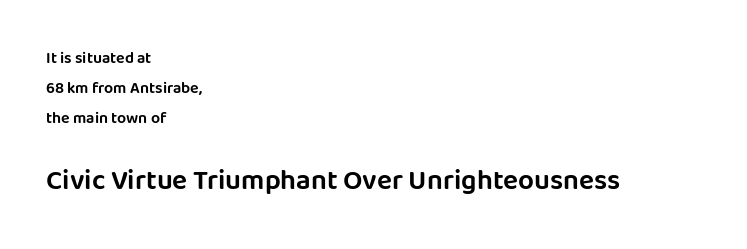
The image shows 28 px sans-serif type, upright; set left-aligned, line spacing 1.88x, normal letter spacing, not underlined; the second (bottom) block is 1.75x larger; low stroke contrast and a large x-height.
